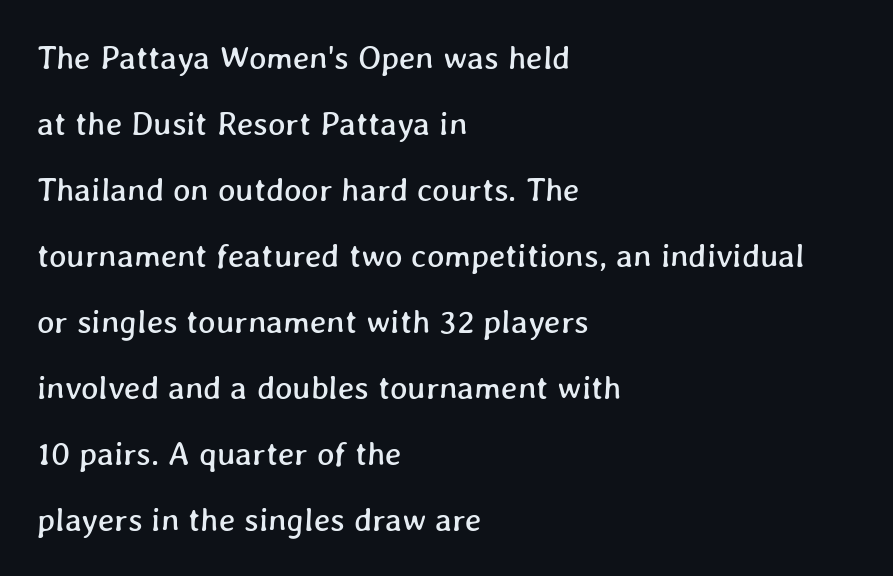
The image shows 33 px text type; set left-aligned, loose line spacing (2.0x), normal letter spacing, not underlined; low stroke contrast and a medium x-height.
